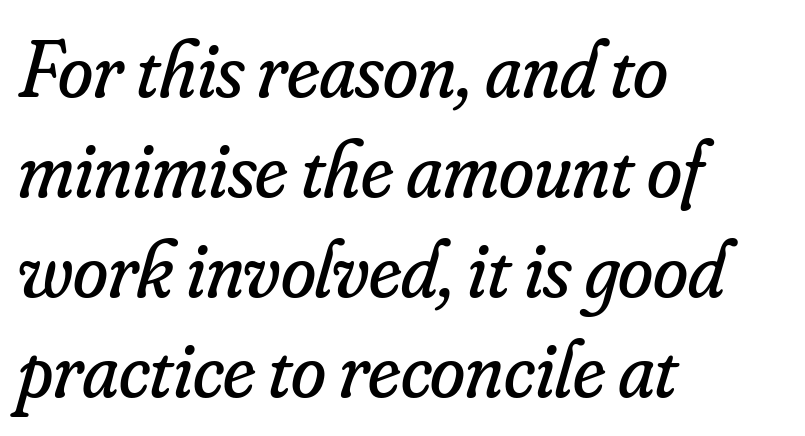
The image shows 80 px regular-weight serif type, italic (leaning right); set left-aligned, normal line spacing (1.25x), normal letter spacing, not underlined; low stroke contrast and a small x-height.
